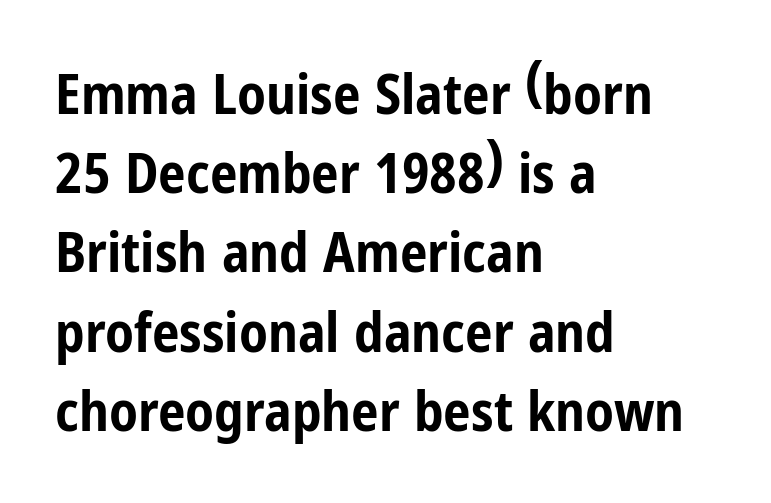
Q: Is the text bold? A: Yes.
Q: Is the text italic (slanted)? A: No, it is upright.
Q: Is the typeface a serif or a sans-serif typeface? A: Sans-serif.
Q: Is the text underlined? A: No.
Q: How is the paragraph aligned? A: Left-aligned.
Q: Is the spacing between letters normal or unusually wide? A: Normal.
Q: Is the spacing between lines tight, normal or loose? A: Normal.
Q: Width (condensed, normal, or wide)? A: Condensed.
Q: Stroke contrast? A: Low.
Q: x-height? A: Medium.
Q: Monospaced? A: No.
